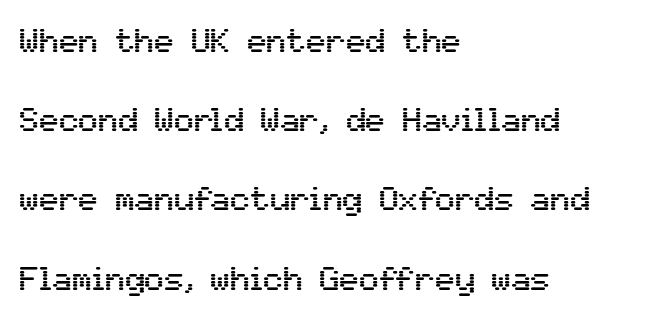
{"serif": "no", "italic": "no", "width": "normal", "stroke_contrast": "medium", "x_height": "medium", "monospaced": "no", "underline": "no", "align": "left", "line_spacing": "loose", "line_spacing_ratio": 2.4, "letter_spacing": "normal", "letter_spacing_em": 0.0, "glyph_px": 33}
